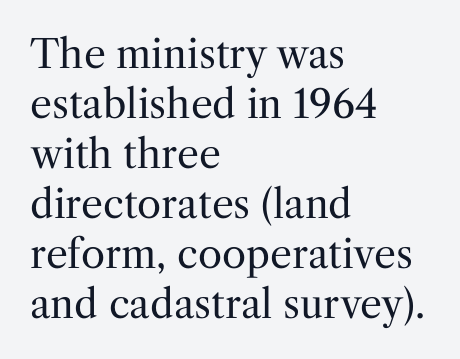
The image shows 39 px regular-weight serif type, upright; set left-aligned, normal line spacing (1.28x), normal letter spacing, not underlined; medium stroke contrast and a medium x-height.
